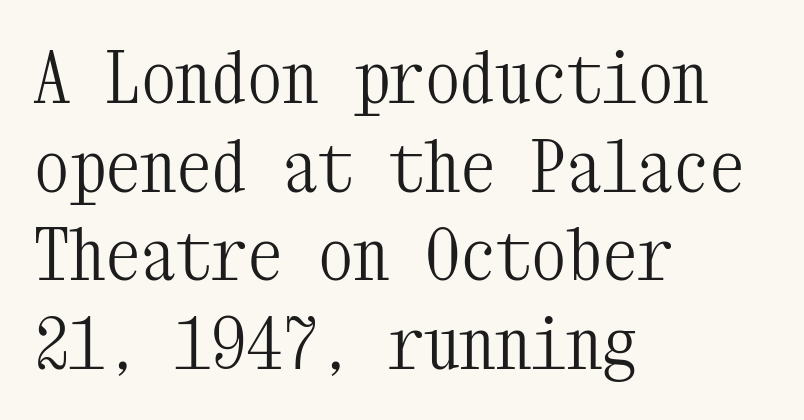
The image shows 71 px light, condensed serif type, upright, monospaced; set left-aligned, normal line spacing (1.25x), normal letter spacing, not underlined; medium stroke contrast and a medium x-height.
